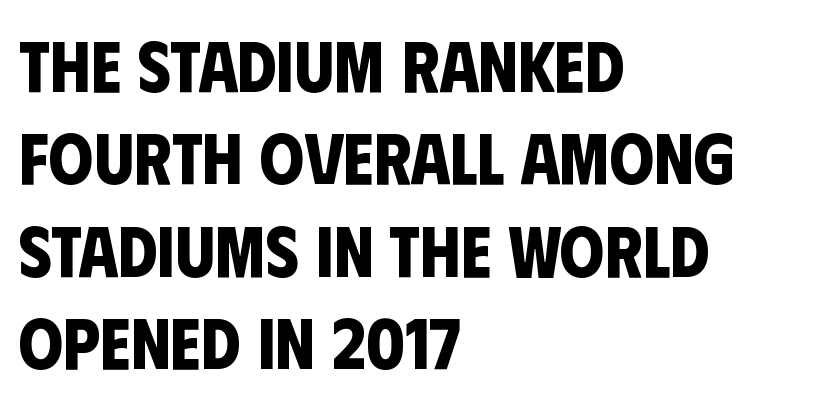
Summary of vertical rhythm: regular, with standard interline spacing. Typographic density is high because the face is bold. These lines stack with their left ends in a neat column. Does extra space separate the letters? No, they use regular spacing. Are there feet on the stems? There aren't — it's a sans.
